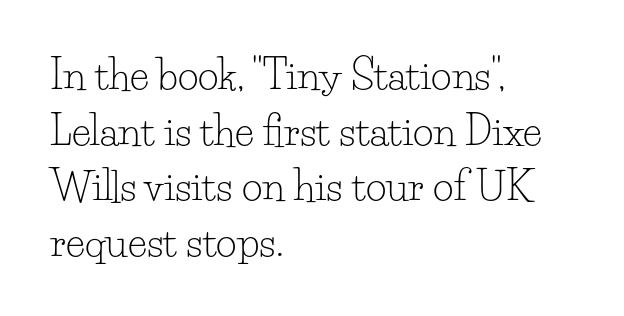
{"serif": "yes", "italic": "no", "bold": "no", "weight": "light", "width": "normal", "stroke_contrast": "low", "x_height": "small", "monospaced": "no", "underline": "no", "align": "left", "line_spacing": "normal", "line_spacing_ratio": 1.39, "letter_spacing": "normal", "letter_spacing_em": 0.0, "glyph_px": 40}
